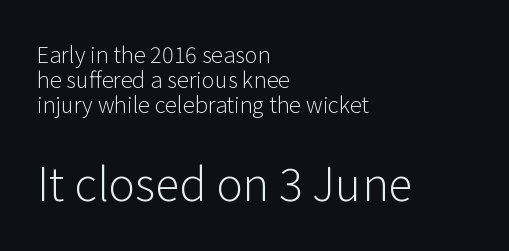
{"serif": "no", "italic": "no", "bold": "no", "weight": "light", "width": "normal", "stroke_contrast": "low", "x_height": "medium", "monospaced": "no", "underline": "no", "align": "left", "line_spacing": "tight", "line_spacing_ratio": 1.13, "letter_spacing": "normal", "letter_spacing_em": 0.0, "larger_block": "second", "size_ratio": 2.05, "glyph_px": 45}
